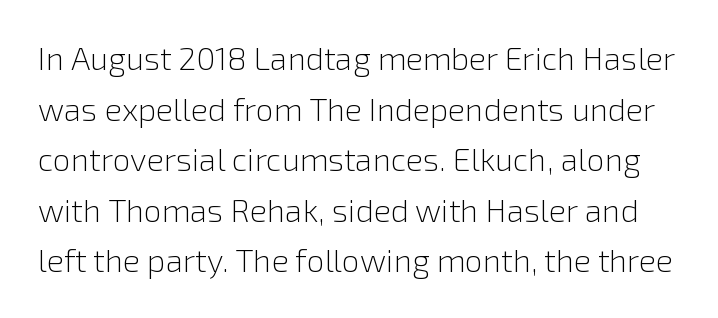
Q: Is the text bold? A: No.
Q: Is the text italic (slanted)? A: No, it is upright.
Q: Is the typeface a serif or a sans-serif typeface? A: Sans-serif.
Q: Is the text underlined? A: No.
Q: Is the spacing between letters normal or unusually wide? A: Normal.
Q: Is the spacing between lines tight, normal or loose? A: Normal.
Q: Width (condensed, normal, or wide)? A: Normal.
Q: x-height? A: Medium.
Q: Monospaced? A: No.
